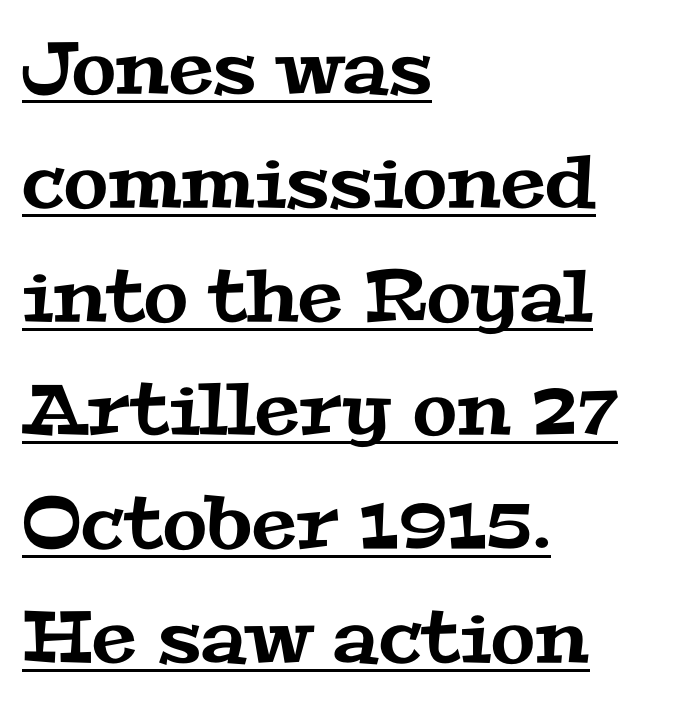
The image shows 72 px wide serif type; set left-aligned, normal line spacing (1.58x), normal letter spacing, underlined; medium stroke contrast and a medium x-height.
